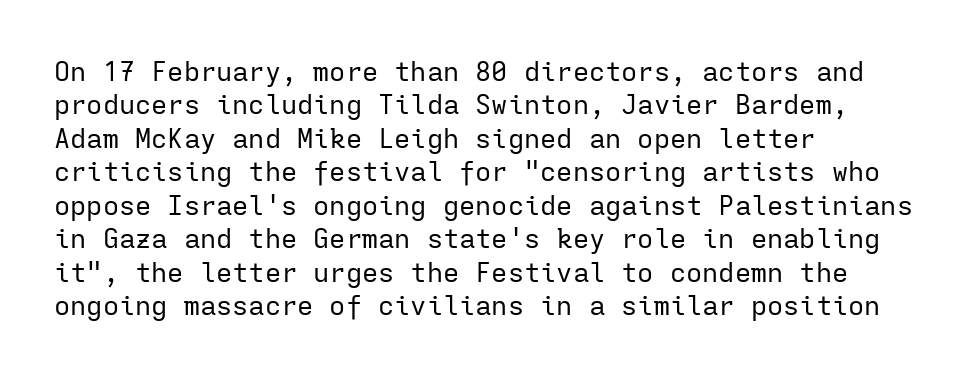
No letter is thick-stroked: the sample isn't bold. This rendering leaves character spacing at its baseline value. A bare baseline throughout the passage. Line beginnings align vertically; line endings do not. This sample uses an upright cut, with every glyph sitting square on the baseline.
